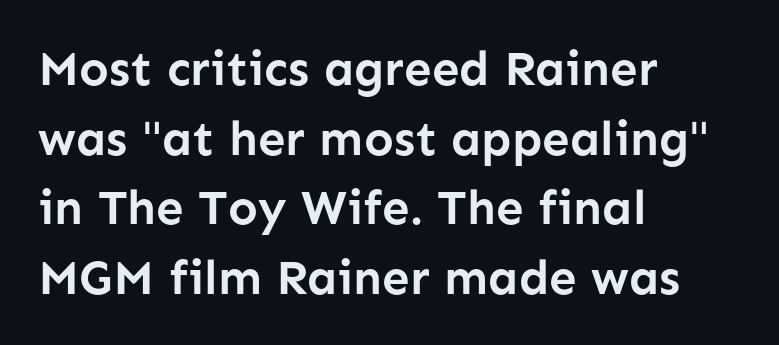
{"serif": "no", "italic": "no", "bold": "yes", "weight": "semibold", "width": "normal", "stroke_contrast": "low", "x_height": "medium", "monospaced": "no", "underline": "no", "align": "left", "line_spacing": "normal", "line_spacing_ratio": 1.42, "letter_spacing": "normal", "letter_spacing_em": 0.0, "glyph_px": 49}
